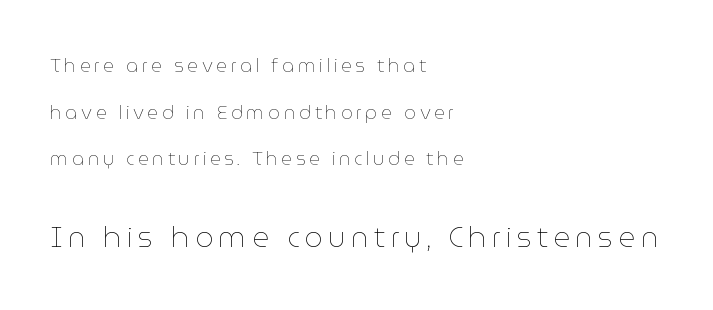
{"italic": "no", "bold": "no", "weight": "thin", "width": "normal", "stroke_contrast": "low", "x_height": "medium", "monospaced": "no", "underline": "no", "align": "left", "line_spacing": "loose", "line_spacing_ratio": 2.45, "larger_block": "second", "size_ratio": 1.53, "glyph_px": 29}
